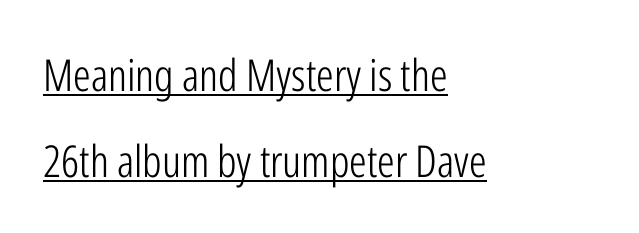
No extra tracking has been applied to these lines. Rendered with straight, roman letterforms. In terms of letterform style, serifs are entirely absent. One glance says open: line gaps are wider than usual.
